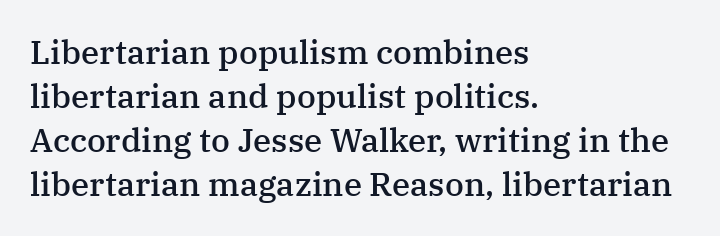
The passage shown stacks its lines at a standard gap. Here the glyphs are tracked normally, forming tight word shapes. A clean baseline with only descenders dipping below it. The sample has been set in demibold, a notch under bold. Spacing verdict: proportional, widths tailored to each character.
